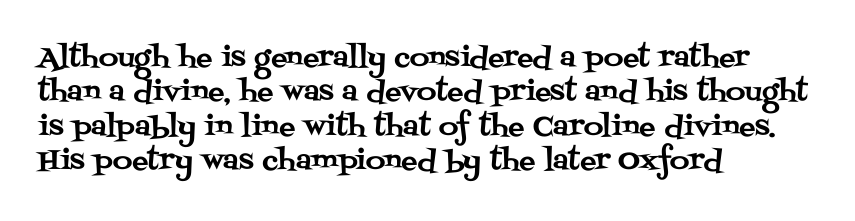
Do the letters lean? They stand straight. Lines of text with bare space underneath. The passage shown stacks its lines at a standard gap. Casual observation: everything's shoved over to the left.
